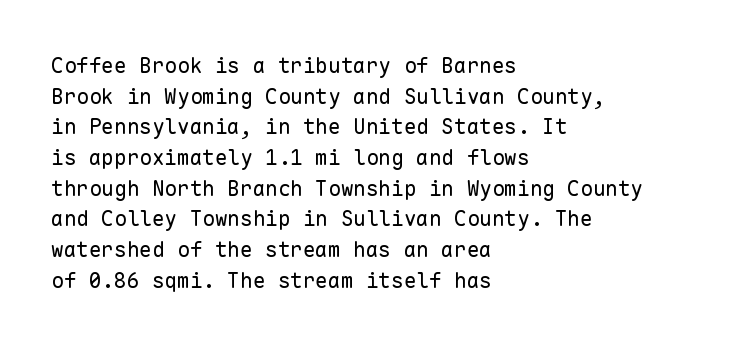
{"italic": "no", "bold": "no", "underline": "no", "align": "left", "line_spacing": "normal", "line_spacing_ratio": 1.46, "letter_spacing": "normal", "letter_spacing_em": 0.0, "glyph_px": 21}
